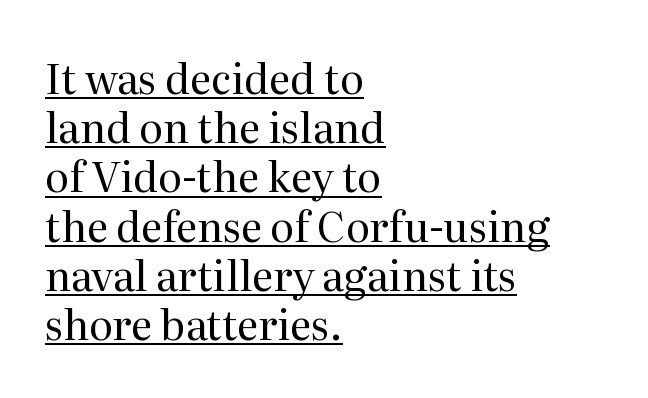
The image shows 41 px regular-weight serif type, upright; set left-aligned, line spacing 1.2x, normal letter spacing, underlined; medium stroke contrast and a medium x-height.
